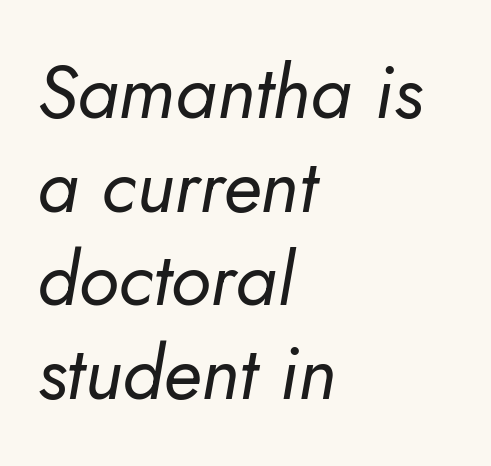
{"italic": "yes", "lean": "right", "slant_degrees": 5, "bold": "no", "weight": "regular", "width": "normal", "stroke_contrast": "low", "x_height": "small", "monospaced": "no", "underline": "no", "align": "left", "line_spacing": "normal", "line_spacing_ratio": 1.25, "letter_spacing": "normal", "letter_spacing_em": 0.0, "glyph_px": 75}
